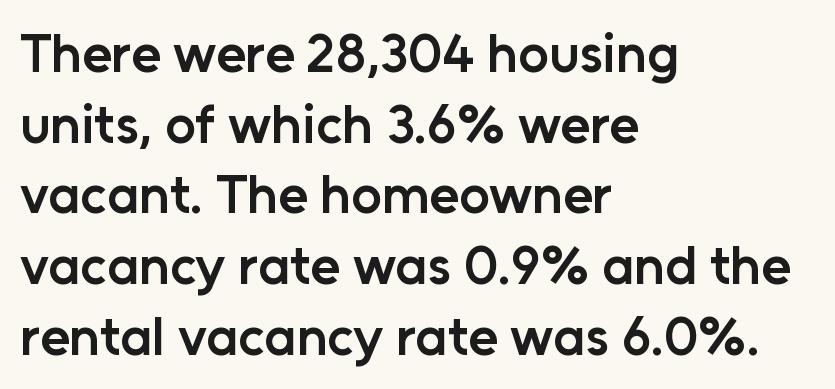
{"serif": "no", "italic": "no", "bold": "semi", "weight": "semibold", "width": "normal", "stroke_contrast": "low", "x_height": "medium", "monospaced": "no", "underline": "no", "align": "left", "line_spacing": "normal", "line_spacing_ratio": 1.31, "letter_spacing": "normal", "letter_spacing_em": 0.0, "glyph_px": 54}
